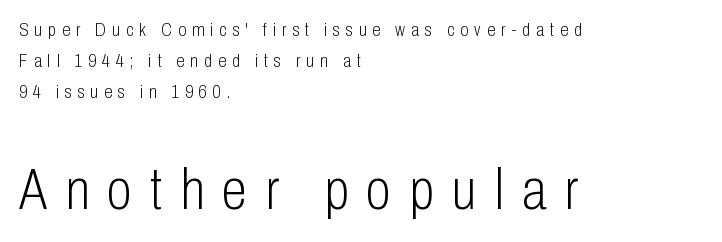
A student would notice the bottom passage is typeset larger than what precedes it. Look at the bottom of the vertical strokes: they stop flat, with no serifs. The letterforms stand isolated, each surrounded by extra space. The rag falls on the right side of this text block.
